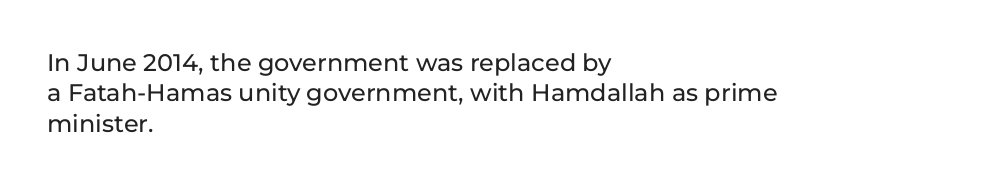
Unmarked baselines from the first word to the last. Short and long lines alike share a common starting point at left. The horizontal fit of the characters is conventional and even. Leading matches the norm, producing a regular column. In terms of posture, this sample is upright.
